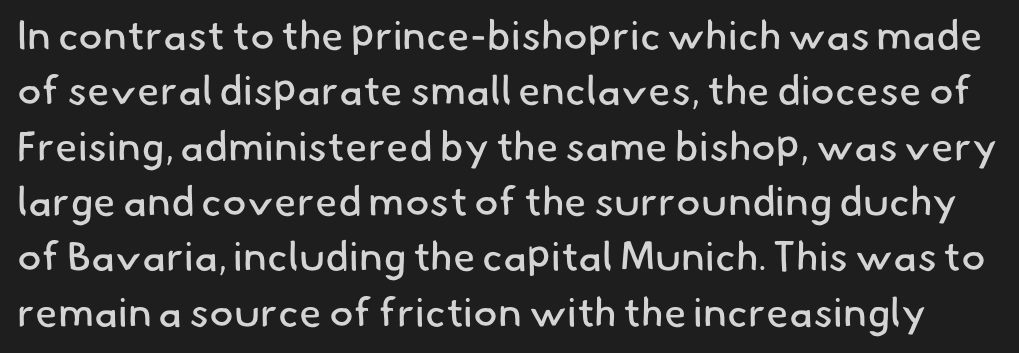
{"serif": "no", "bold": "no", "weight": "regular", "width": "normal", "stroke_contrast": "low", "x_height": "small", "monospaced": "no", "underline": "no", "line_spacing": "normal", "line_spacing_ratio": 1.35, "letter_spacing": "normal", "letter_spacing_em": 0.0, "glyph_px": 41}
